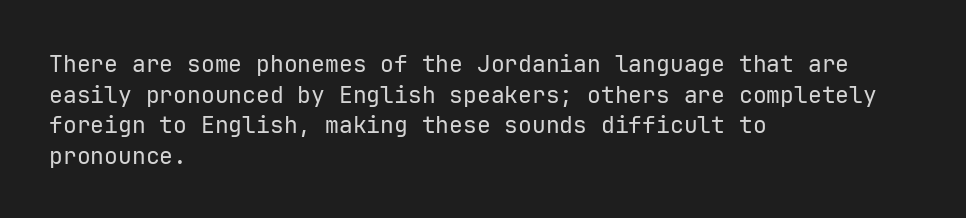
{"italic": "no", "bold": "no", "underline": "no", "align": "left", "line_spacing": "normal", "line_spacing_ratio": 1.33, "letter_spacing": "normal", "letter_spacing_em": 0.0, "glyph_px": 23}
